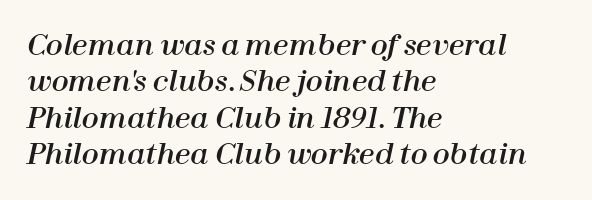
{"italic": "yes", "lean": "right", "slant_degrees": 12, "width": "normal", "stroke_contrast": "high", "x_height": "medium", "monospaced": "no", "underline": "no", "align": "left", "line_spacing": "normal", "line_spacing_ratio": 1.3, "letter_spacing": "normal", "letter_spacing_em": 0.0, "glyph_px": 28}
